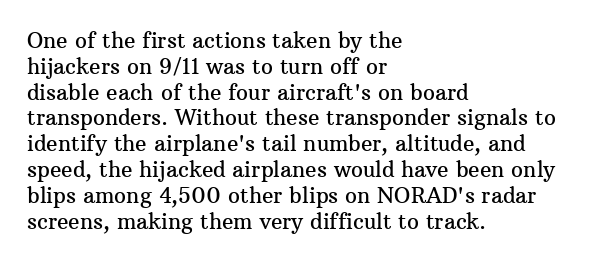
Underline: absent. This rendering uses left alignment, leaving the right contour irregular. A typesetter would mark this as roman, not italic. In terms of letterspacing, this is plain default setting.
